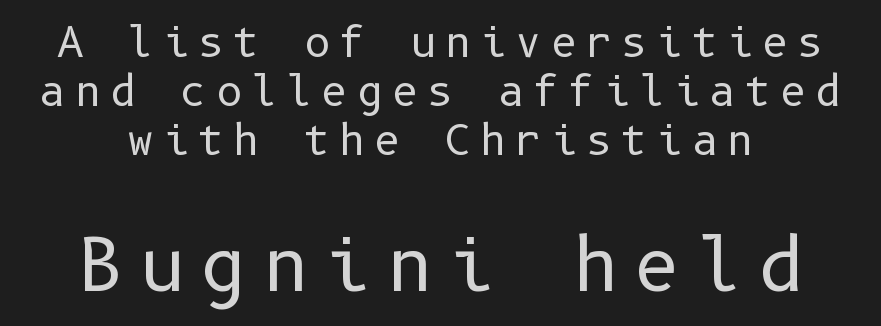
{"serif": "no", "italic": "no", "bold": "no", "weight": "regular", "width": "normal", "stroke_contrast": "low", "x_height": "medium", "underline": "no", "line_spacing_ratio": 1.19, "letter_spacing": "wide", "letter_spacing_em": 0.21, "larger_block": "second", "size_ratio": 1.76, "glyph_px": 72}
